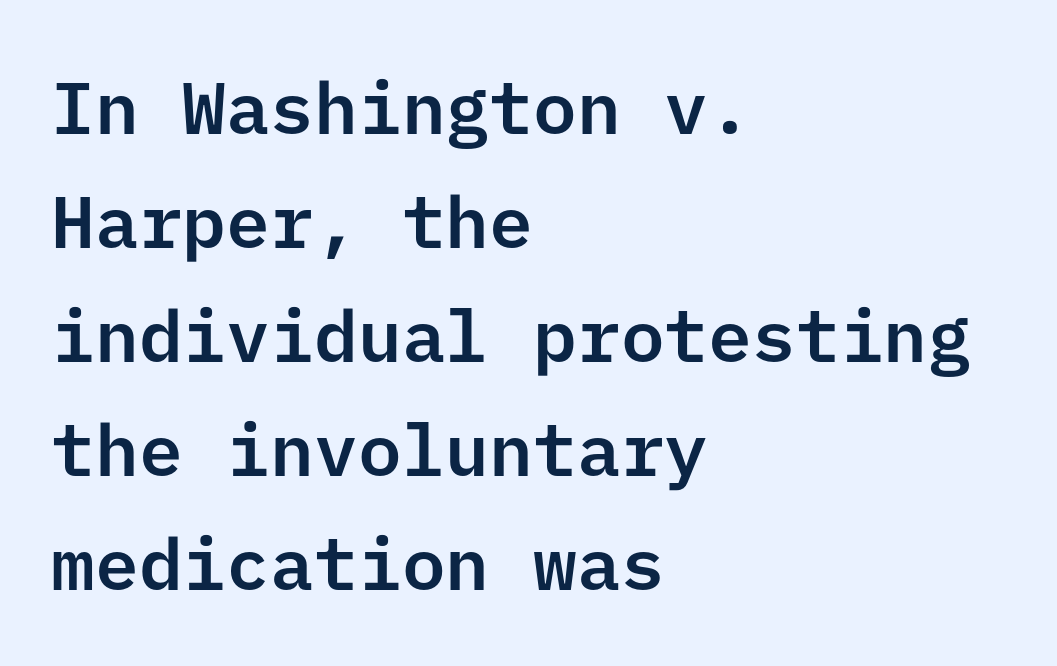
Q: Is the text italic (slanted)? A: No, it is upright.
Q: Is the typeface a serif or a sans-serif typeface? A: Sans-serif.
Q: Is the text underlined? A: No.
Q: How is the paragraph aligned? A: Left-aligned.
Q: Is the spacing between letters normal or unusually wide? A: Normal.
Q: Is the spacing between lines tight, normal or loose? A: Normal.
Q: Width (condensed, normal, or wide)? A: Normal.
Q: Stroke contrast? A: Low.
Q: x-height? A: Medium.
